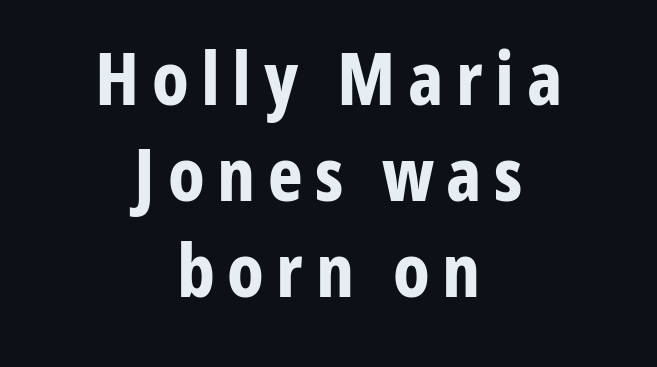
{"serif": "no", "italic": "no", "bold": "yes", "weight": "bold", "width": "condensed", "stroke_contrast": "low", "x_height": "medium", "monospaced": "no", "underline": "no", "align": "center", "line_spacing": "normal", "line_spacing_ratio": 1.3, "glyph_px": 74}
